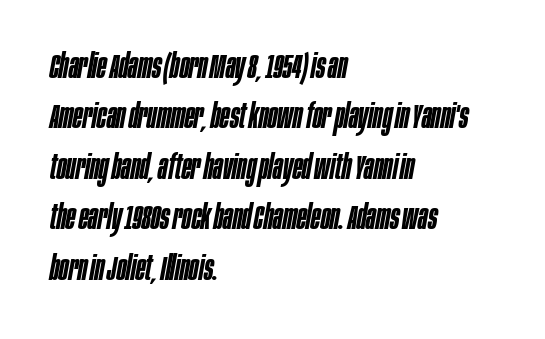
There is no visible air inserted between adjacent glyphs. The area under the type is left untouched. All the whitespace from short lines collects on the right. The lines sit at an ordinary, default distance from one another. The letters advance in unequal steps, a hallmark of proportional type.
